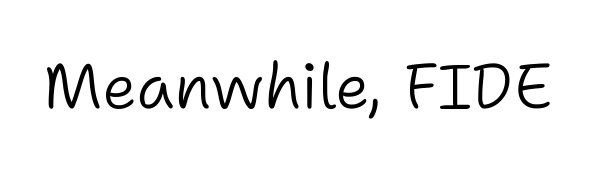
Q: Is the text bold? A: No.
Q: Is the text italic (slanted)? A: No, it is upright.
Q: Is the typeface a serif or a sans-serif typeface? A: Sans-serif.
Q: Is the text underlined? A: No.
Q: Is the spacing between letters normal or unusually wide? A: Normal.
Q: Width (condensed, normal, or wide)? A: Normal.
Q: Stroke contrast? A: Low.
Q: x-height? A: Medium.
Q: Monospaced? A: No.
